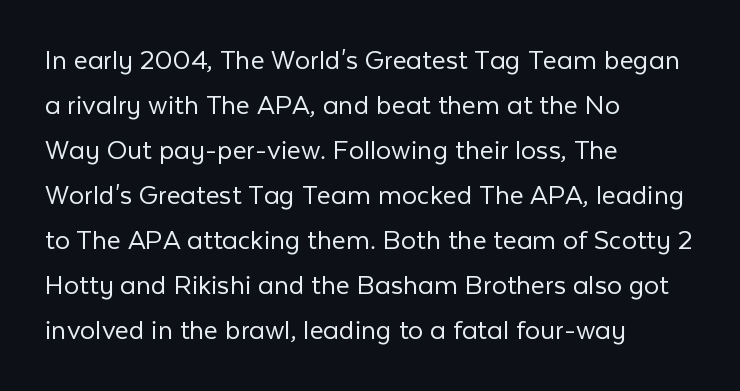
Q: Is the text bold? A: No.
Q: Is the text italic (slanted)? A: No, it is upright.
Q: Is the typeface a serif or a sans-serif typeface? A: Sans-serif.
Q: Is the text underlined? A: No.
Q: How is the paragraph aligned? A: Left-aligned.
Q: Is the spacing between letters normal or unusually wide? A: Normal.
Q: Is the spacing between lines tight, normal or loose? A: Normal.
Q: Width (condensed, normal, or wide)? A: Normal.
Q: Stroke contrast? A: Low.
Q: x-height? A: Medium.
Q: Monospaced? A: No.
